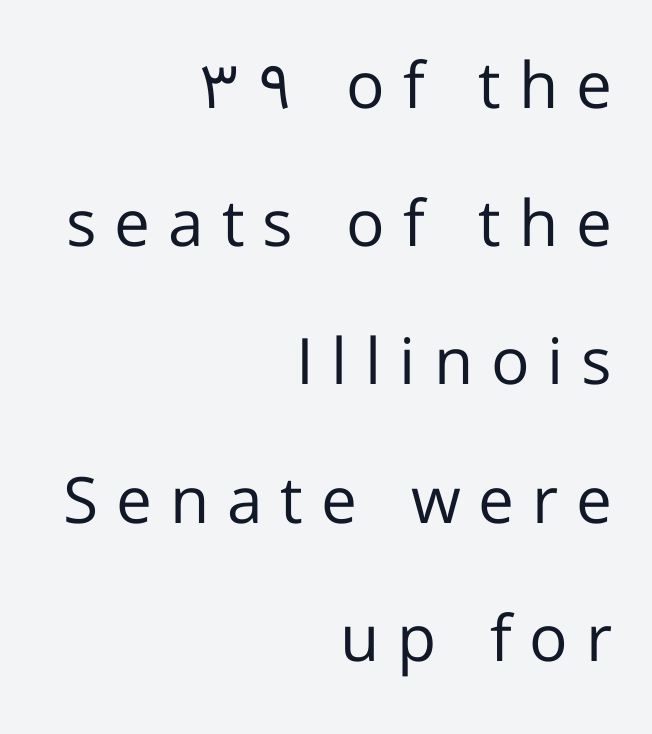
A clean baseline with only descenders dipping below it. The passage shown is typed in a proportional face where columns would drift. Serifs: no, the terminals of the letterforms are clean. No extra ink here — the face is not bold. Where is the straight margin? On the right.
